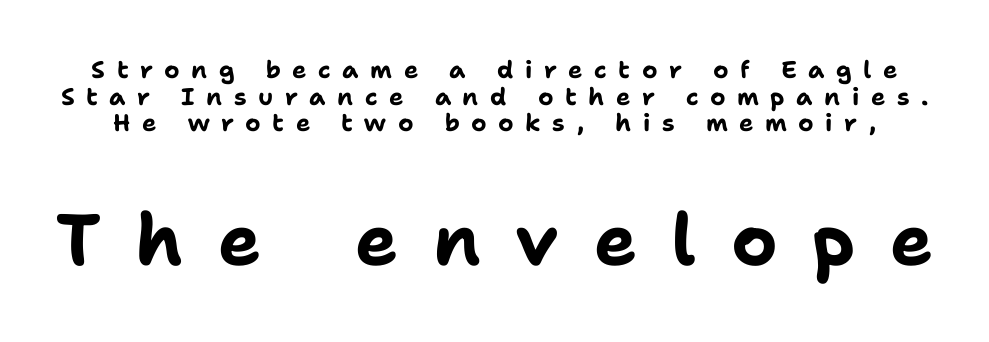
{"serif": "no", "italic": "no", "bold": "yes", "weight": "bold", "width": "normal", "stroke_contrast": "low", "x_height": "medium", "monospaced": "no", "underline": "no", "line_spacing": "tight", "line_spacing_ratio": 1.11, "letter_spacing": "wide", "letter_spacing_em": 0.48, "larger_block": "second", "size_ratio": 3.0, "glyph_px": 72}
